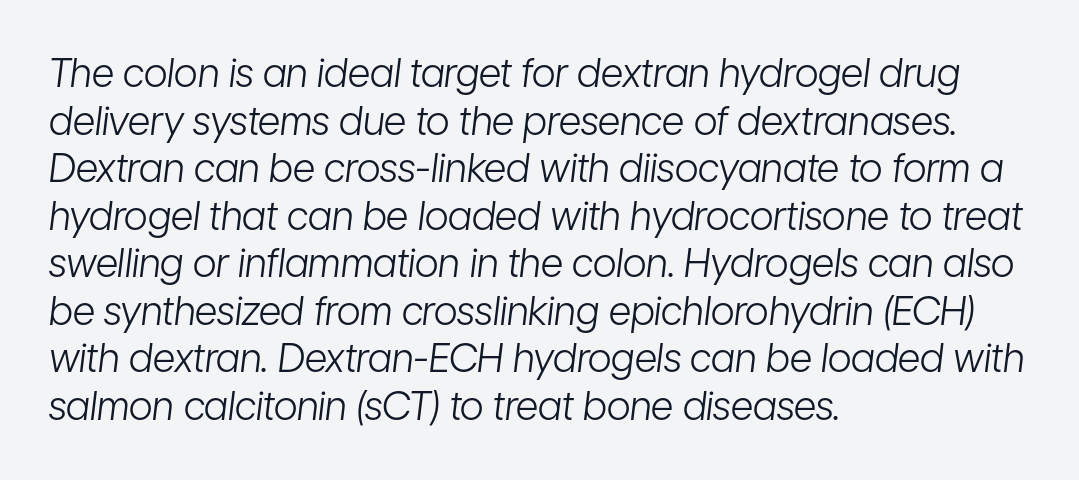
Q: Is the text bold? A: No.
Q: Is the text italic (slanted)? A: Yes, it leans right by about 7 degrees.
Q: Is the text underlined? A: No.
Q: How is the paragraph aligned? A: Left-aligned.
Q: Is the spacing between letters normal or unusually wide? A: Normal.
Q: Width (condensed, normal, or wide)? A: Condensed.
Q: Stroke contrast? A: Low.
Q: x-height? A: Medium.
Q: Monospaced? A: No.
